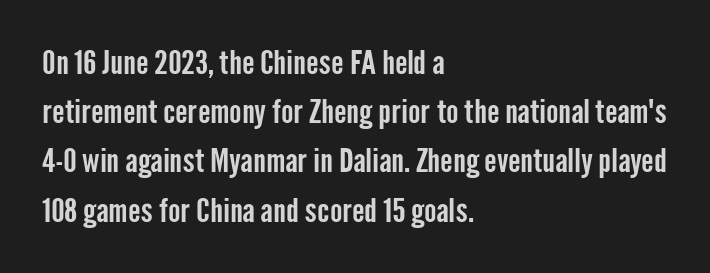
The letters advance in unequal steps, a hallmark of proportional type. The lettering holds an erect, upright posture throughout. This rendering leaves character spacing at its baseline value. In terms of leading, this rendering sits right in the middle. Leftover space on each line is placed entirely after the last word.
